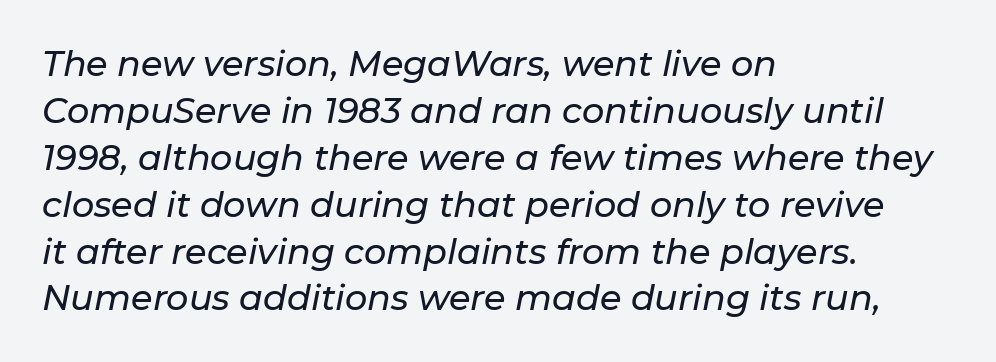
The passage shown is typed in a proportional face where columns would drift. One-word summary of the alignment: left. The passage shown has conventional tracking throughout. Emphasis-style slanted type is in use.
